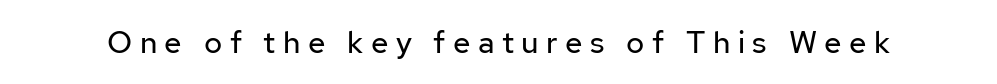
{"serif": "no", "italic": "no", "bold": "no", "weight": "regular", "width": "normal", "stroke_contrast": "low", "x_height": "medium", "monospaced": "no", "underline": "no", "letter_spacing": "wide", "letter_spacing_em": 0.24, "glyph_px": 31}
